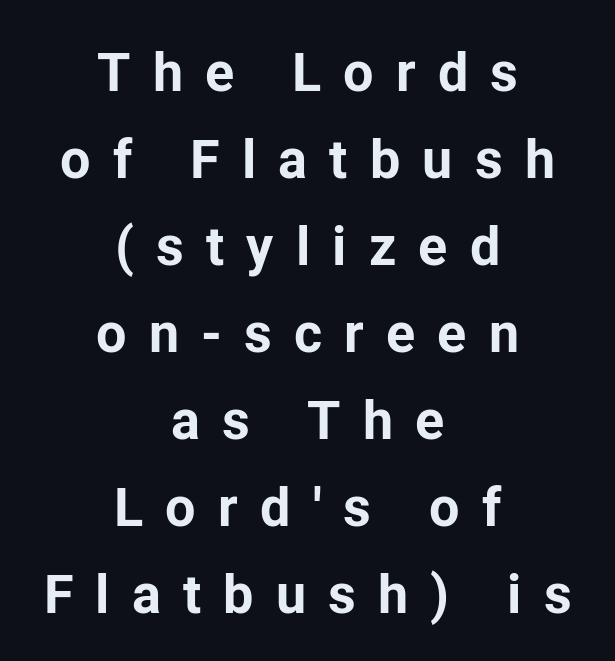
{"serif": "no", "italic": "no", "bold": "yes", "weight": "bold", "width": "normal", "stroke_contrast": "low", "x_height": "medium", "monospaced": "no", "underline": "no", "align": "center", "line_spacing": "normal", "line_spacing_ratio": 1.61, "letter_spacing": "wide", "letter_spacing_em": 0.41, "glyph_px": 54}
